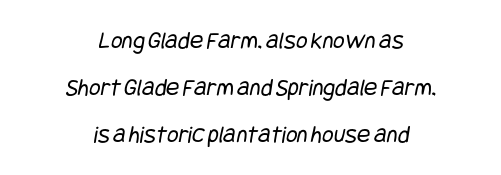
{"bold": "no", "underline": "no", "align": "center", "line_spacing_ratio": 1.88, "letter_spacing": "normal", "letter_spacing_em": 0.0, "glyph_px": 25}
